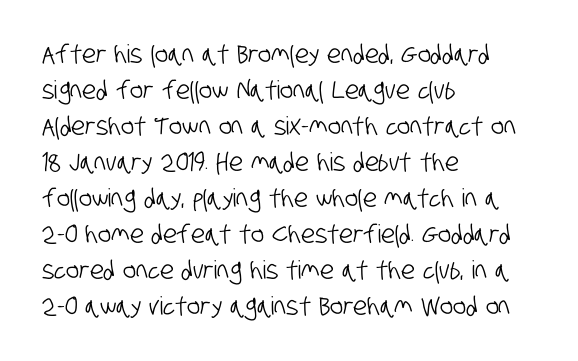
Casual observation: everything's shoved over to the left. In terms of letterspacing, this is plain default setting. The zone under the glyphs is completely vacant. This sample keeps an unexceptional amount of space between lines.
